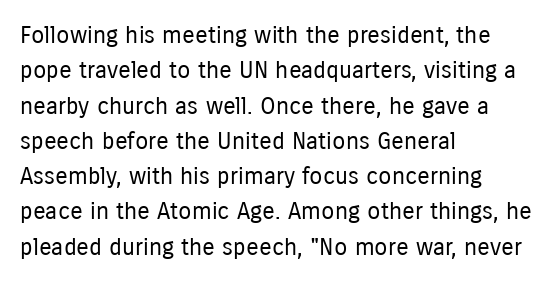
{"italic": "no", "bold": "no", "underline": "no", "align": "left", "line_spacing": "normal", "line_spacing_ratio": 1.47, "letter_spacing": "normal", "letter_spacing_em": 0.0, "glyph_px": 24}
